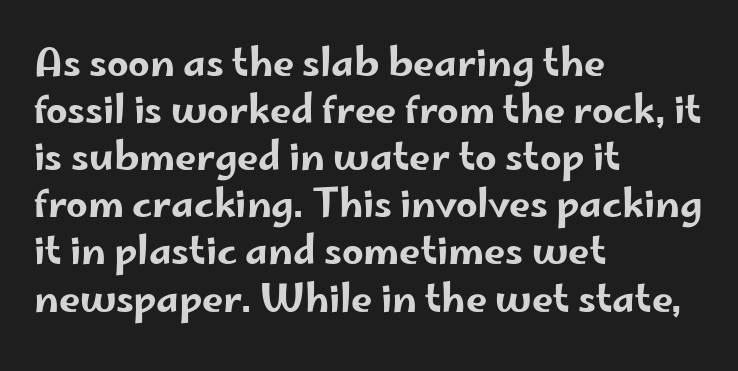
{"serif": "no", "italic": "no", "width": "wide", "stroke_contrast": "low", "x_height": "small", "monospaced": "no", "underline": "no", "align": "left", "line_spacing_ratio": 1.24, "letter_spacing": "normal", "letter_spacing_em": 0.0, "glyph_px": 38}
